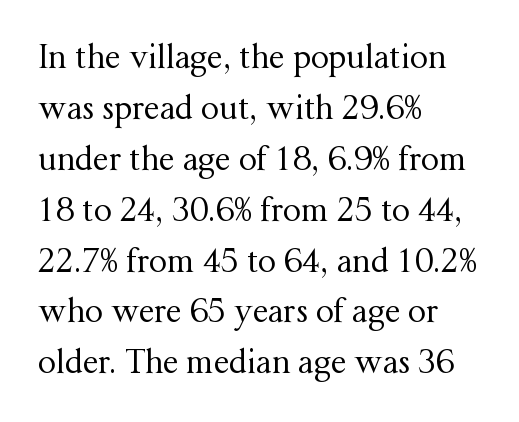
Honestly, the letter spacing is just normal — you wouldn't notice it. Does the copy run flush right? No — it runs flush left. These lines are rendered in a variable-pitch font. Regarding serifs, this sample has them.
